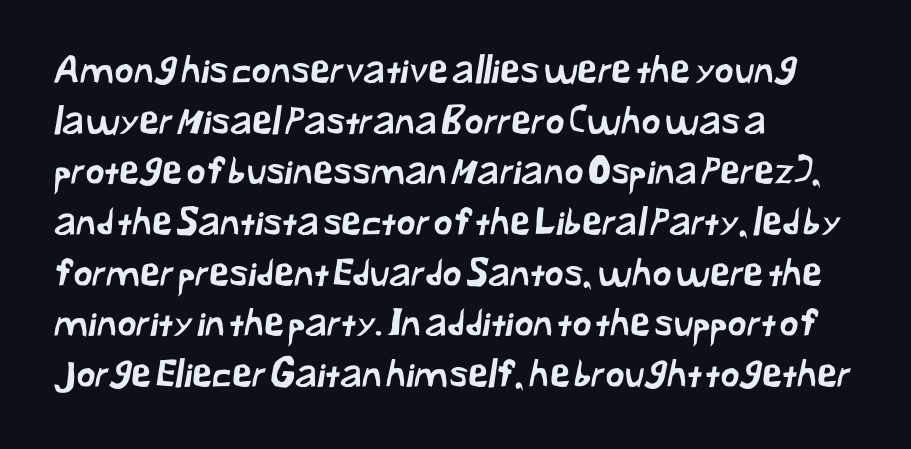
Q: Is the typeface a serif or a sans-serif typeface? A: Sans-serif.
Q: Is the text underlined? A: No.
Q: How is the paragraph aligned? A: Left-aligned.
Q: Is the spacing between letters normal or unusually wide? A: Normal.
Q: Is the spacing between lines tight, normal or loose? A: Normal.
Q: Width (condensed, normal, or wide)? A: Normal.
Q: Stroke contrast? A: Low.
Q: x-height? A: Medium.
Q: Monospaced? A: No.
